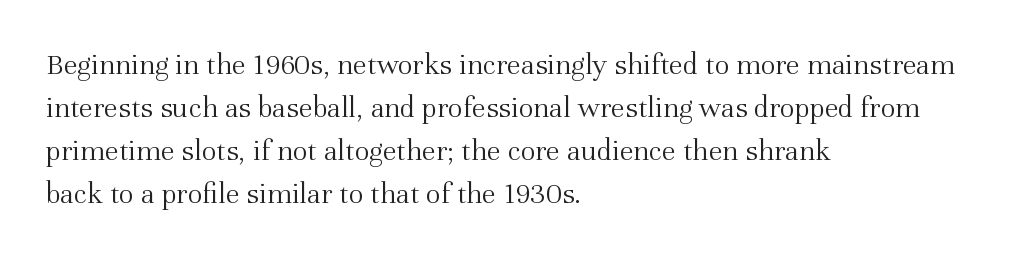
Stroke mass is kept to a normal reading level or below. Proportional: the letters do not fall into vertical columns. Tracking value appears to be zero — textbook default spacing. These lines are set flush left with a ragged right edge. I'd call this a serif setting — the letters wear small feet. Notice how descenders clear the ascenders below comfortably — that's standard leading.
